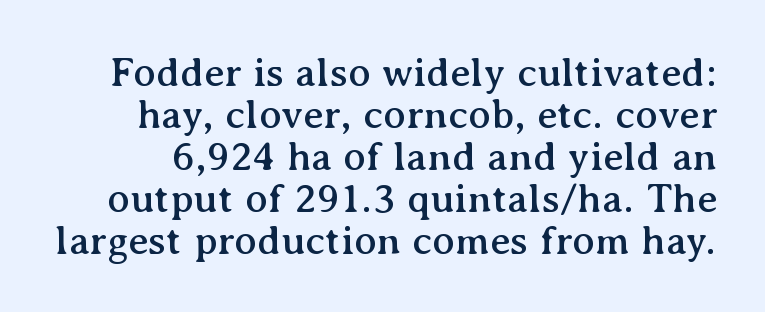
{"serif": "yes", "italic": "no", "width": "normal", "stroke_contrast": "medium", "x_height": "medium", "monospaced": "no", "underline": "no", "line_spacing": "tight", "line_spacing_ratio": 1.0, "letter_spacing": "normal", "letter_spacing_em": 0.0, "glyph_px": 42}
